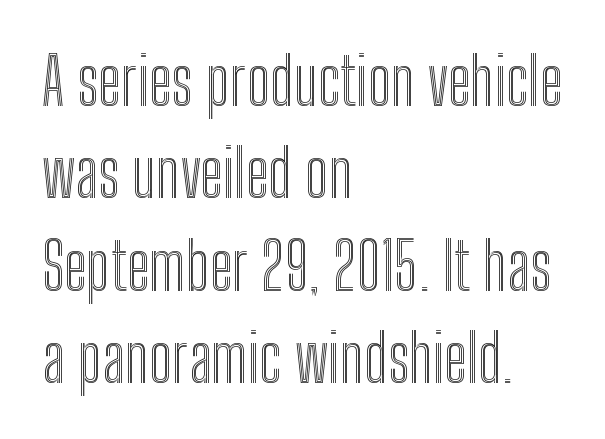
{"italic": "no", "width": "condensed", "x_height": "medium", "monospaced": "no", "underline": "no", "align": "left", "line_spacing": "normal", "line_spacing_ratio": 1.42, "letter_spacing": "normal", "letter_spacing_em": 0.0, "glyph_px": 65}
